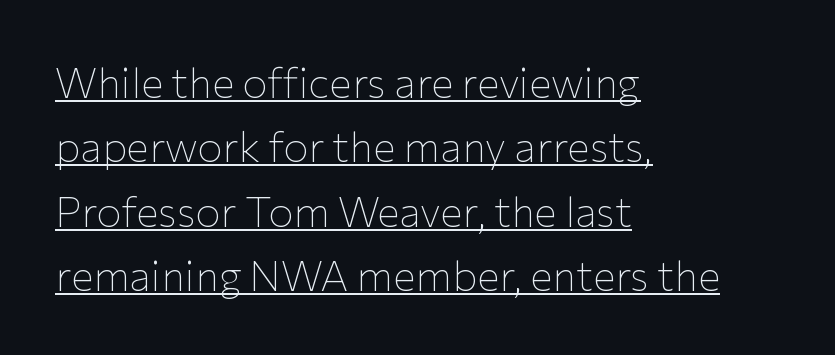
The image shows 42 px thin sans-serif type, upright; set left-aligned, normal line spacing (1.53x), normal letter spacing, underlined; low stroke contrast and a medium x-height.
